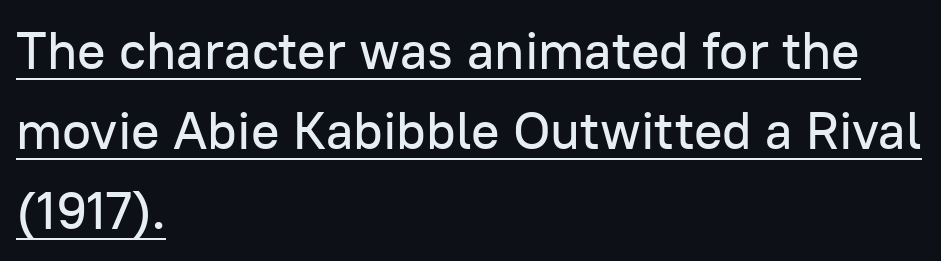
{"serif": "no", "italic": "no", "width": "normal", "stroke_contrast": "low", "x_height": "medium", "monospaced": "no", "underline": "yes", "align": "left", "line_spacing": "normal", "line_spacing_ratio": 1.51, "letter_spacing": "normal", "letter_spacing_em": 0.0, "glyph_px": 53}
